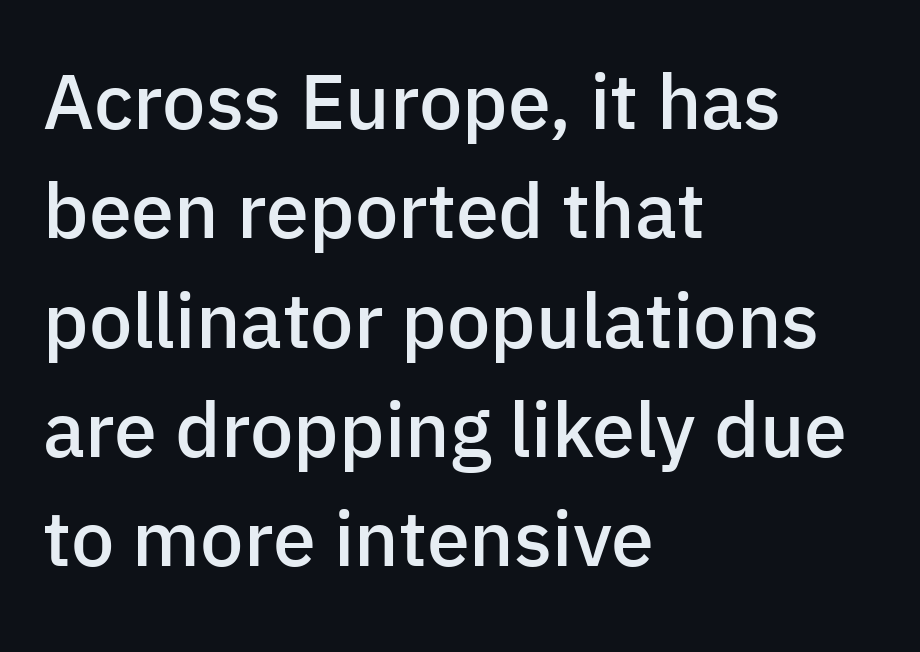
{"serif": "no", "italic": "no", "bold": "semi", "weight": "semibold", "width": "normal", "stroke_contrast": "low", "x_height": "medium", "monospaced": "no", "underline": "no", "align": "left", "line_spacing": "normal", "line_spacing_ratio": 1.42, "letter_spacing": "normal", "letter_spacing_em": 0.0, "glyph_px": 77}
